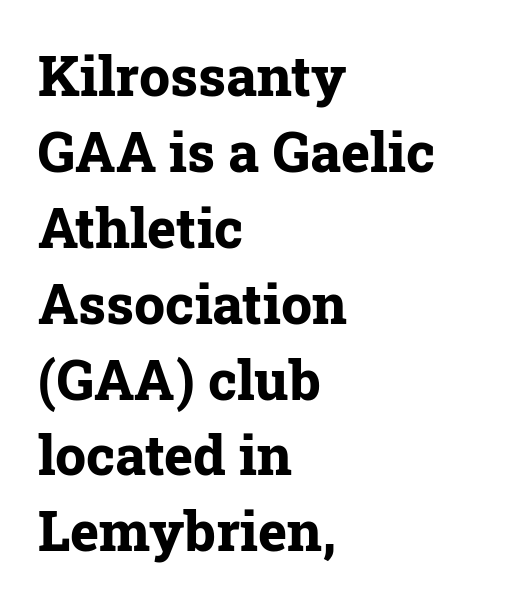
Each row of text sits above clean, open space. The lettering holds an erect, upright posture throughout. Varying glyph widths throughout — classic text-font behaviour. Is the letter spacing exaggerated? No — it looks like the ordinary default. Is there much room between lines? A standard amount, neither cramped nor airy.
